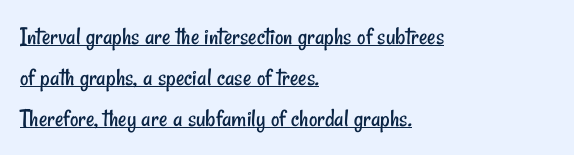
The image shows 26 px text type; set left-aligned, normal line spacing (1.57x), normal letter spacing, underlined.
